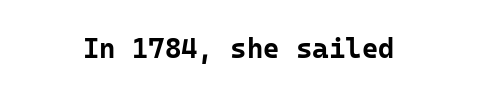
{"serif": "no", "italic": "no", "bold": "yes", "weight": "bold", "width": "normal", "stroke_contrast": "low", "x_height": "medium", "monospaced": "yes", "underline": "no", "letter_spacing": "normal", "letter_spacing_em": 0.0, "glyph_px": 28}
